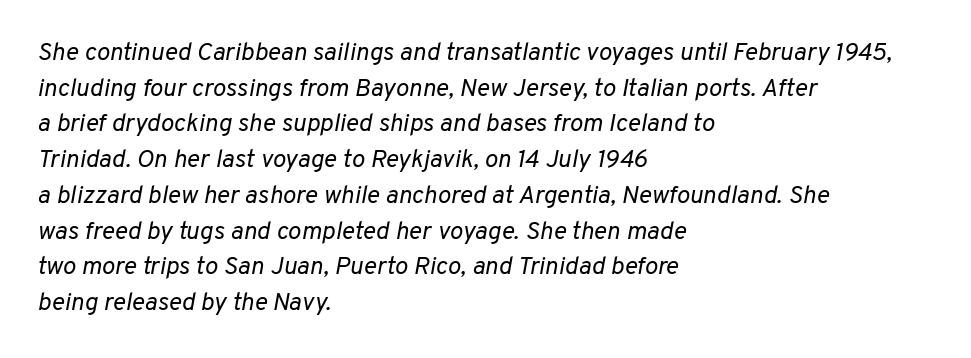
The image shows 25 px text type, italic (leaning right); set left-aligned, normal line spacing (1.43x), normal letter spacing, not underlined.
